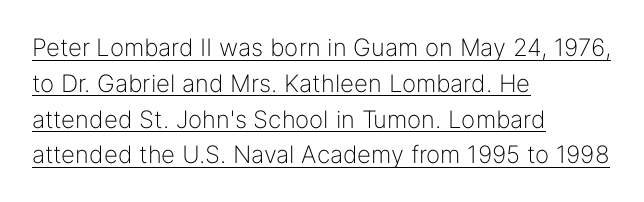
{"italic": "no", "bold": "no", "underline": "yes", "align": "left", "line_spacing": "normal", "line_spacing_ratio": 1.49, "letter_spacing": "normal", "letter_spacing_em": 0.0, "glyph_px": 24}
